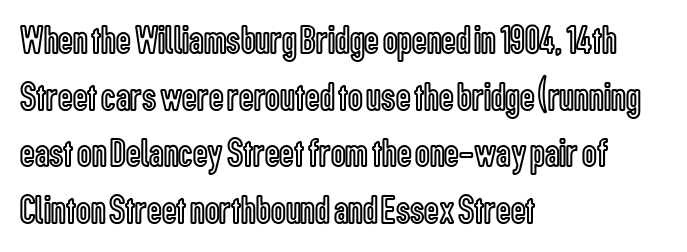
Style check: upright. Type without underlining. Short and long lines alike share a common starting point at left. Nobody touched the tracking dial on this one. These lines are rendered in a variable-pitch font. Regarding leading, the lines here are spaced in the standard way.
